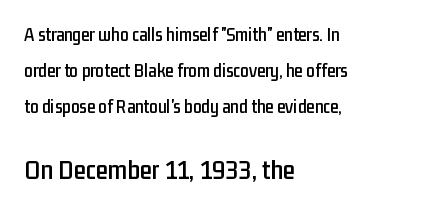
Q: Is the text italic (slanted)? A: No, it is upright.
Q: Is the typeface a serif or a sans-serif typeface? A: Sans-serif.
Q: Is the text underlined? A: No.
Q: How is the paragraph aligned? A: Left-aligned.
Q: Is the spacing between letters normal or unusually wide? A: Normal.
Q: Which block of text is set in a larger size, the first (top) or the second (bottom)? A: The second (bottom) one.
Q: Width (condensed, normal, or wide)? A: Condensed.
Q: Stroke contrast? A: Low.
Q: x-height? A: Medium.
Q: Monospaced? A: No.
